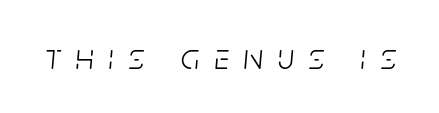
This sample has the flowing, uneven cadence of proportional lettering. Italic: yes, the glyphs are oblique. Spacing between characters has been opened up far beyond the box default. Quick note: underline off. Nothing heavy about these letters — not bold at all.
